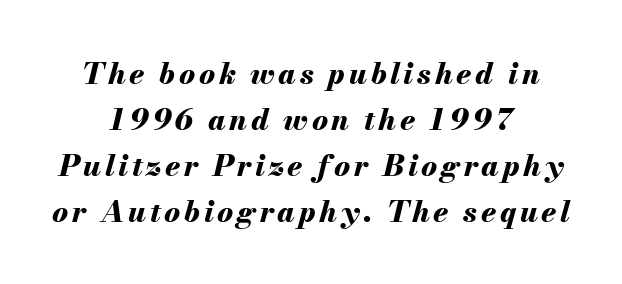
{"italic": "yes", "lean": "right", "slant_degrees": 13, "bold": "yes", "weight": "bold", "width": "normal", "stroke_contrast": "medium", "x_height": "small", "monospaced": "no", "underline": "no", "align": "center", "line_spacing": "normal", "line_spacing_ratio": 1.53, "glyph_px": 30}
